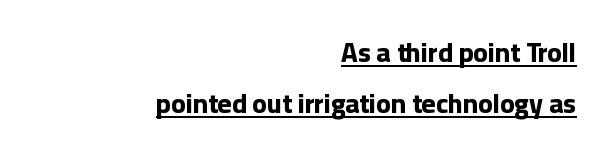
{"italic": "no", "bold": "yes", "underline": "yes", "align": "right", "line_spacing_ratio": 1.88, "letter_spacing": "normal", "letter_spacing_em": 0.0, "glyph_px": 27}
